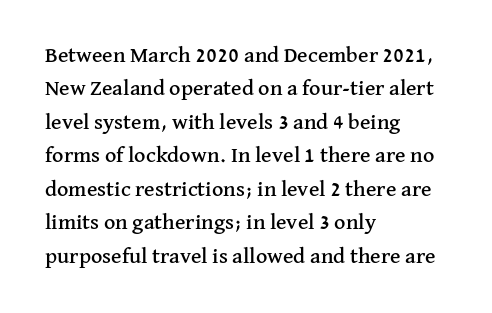
Q: Is the text italic (slanted)? A: No, it is upright.
Q: Is the text underlined? A: No.
Q: How is the paragraph aligned? A: Left-aligned.
Q: Is the spacing between letters normal or unusually wide? A: Normal.
Q: Is the spacing between lines tight, normal or loose? A: Normal.
